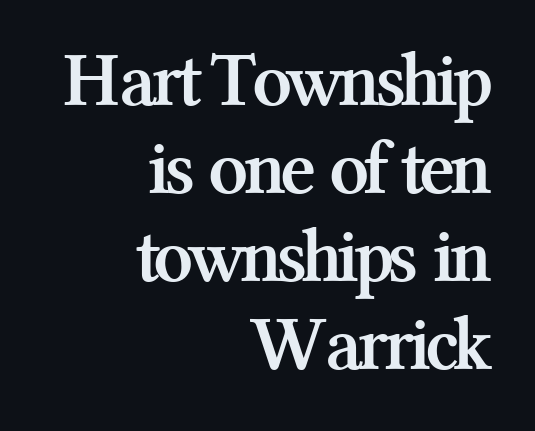
The designer dialed line spacing down below the default. The designer went with a serif here, giving each stem small feet. Nope, not italic — everything's standing straight. There is no visible air inserted between adjacent glyphs.
